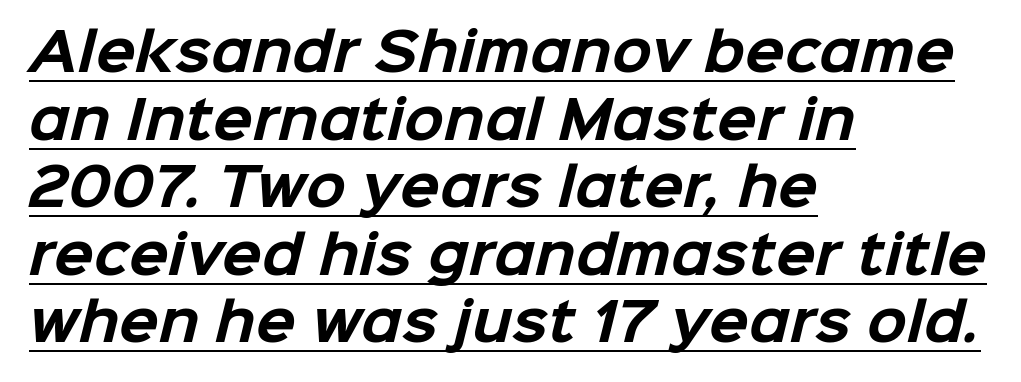
The image shows 52 px bold sans-serif type; set left-aligned, normal line spacing (1.3x), normal letter spacing, underlined; low stroke contrast and a medium x-height.
